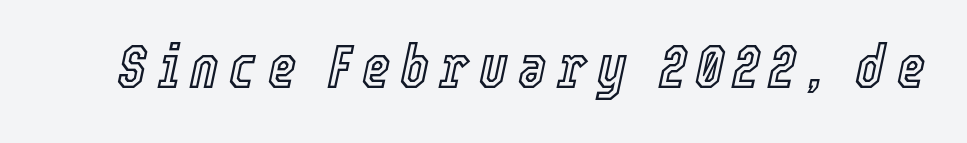
Think of a printed novel: that variable character pitch is what you see here. The area under the type is left untouched. Compared with ordinary roman type, these characters are visibly tilted.
